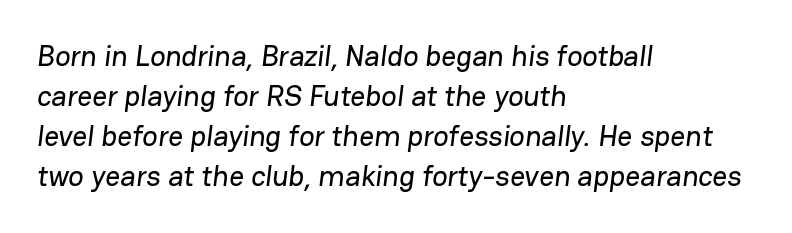
{"serif": "no", "width": "normal", "stroke_contrast": "low", "x_height": "medium", "monospaced": "no", "underline": "no", "align": "left", "line_spacing": "normal", "line_spacing_ratio": 1.38, "letter_spacing": "normal", "letter_spacing_em": 0.0, "glyph_px": 29}
